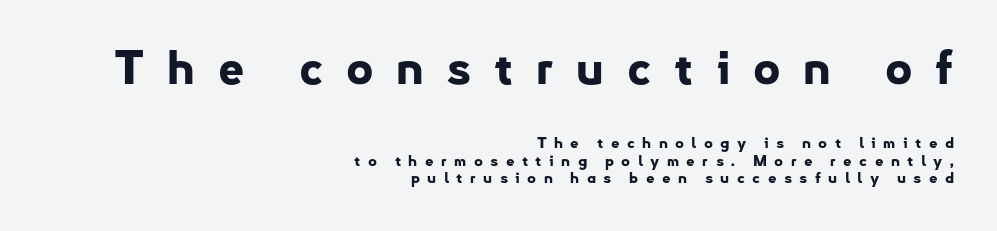
{"serif": "no", "italic": "no", "bold": "yes", "weight": "bold", "width": "normal", "stroke_contrast": "low", "x_height": "small", "monospaced": "no", "underline": "no", "align": "right", "line_spacing_ratio": 1.18, "letter_spacing": "wide", "letter_spacing_em": 0.49, "larger_block": "first", "size_ratio": 3.07, "glyph_px": 46}
